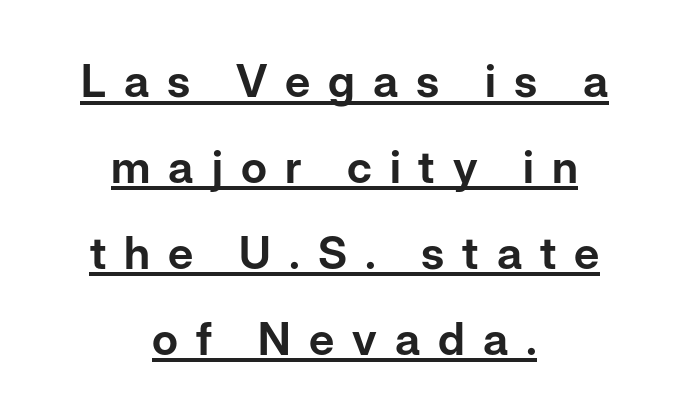
Q: Is the text italic (slanted)? A: No, it is upright.
Q: Is the typeface a serif or a sans-serif typeface? A: Sans-serif.
Q: Is the text underlined? A: Yes.
Q: How is the paragraph aligned? A: Centered.
Q: Is the spacing between letters normal or unusually wide? A: Unusually wide.
Q: Is the spacing between lines tight, normal or loose? A: Loose.
Q: Width (condensed, normal, or wide)? A: Normal.
Q: Stroke contrast? A: Low.
Q: x-height? A: Medium.
Q: Monospaced? A: No.
